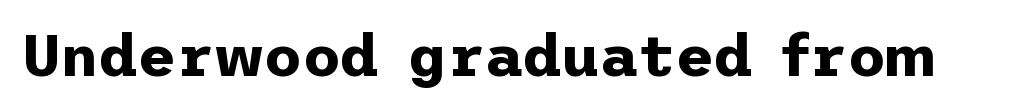
{"serif": "no", "italic": "no", "bold": "yes", "weight": "bold", "width": "normal", "stroke_contrast": "low", "x_height": "medium", "underline": "no", "letter_spacing": "normal", "letter_spacing_em": 0.0, "glyph_px": 59}
